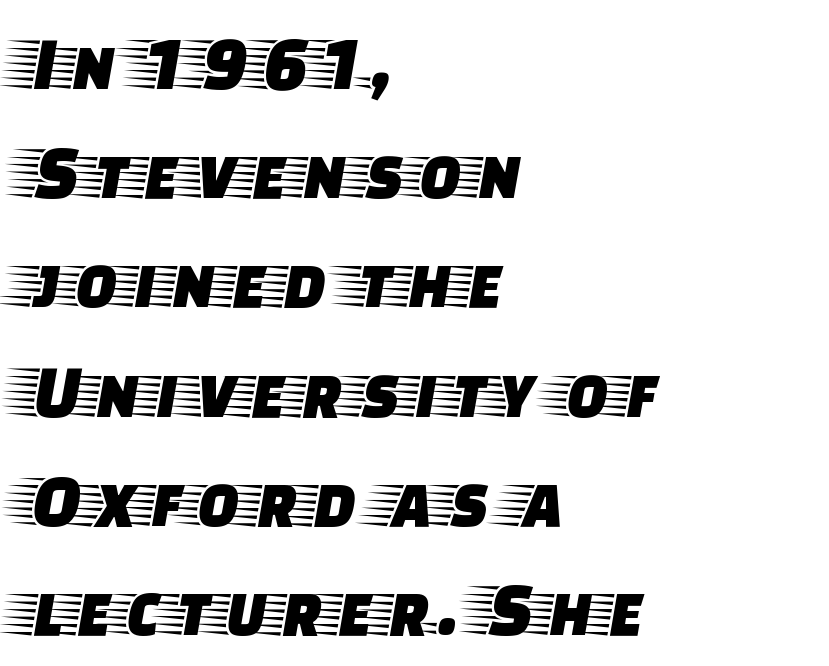
The tracking reads as untouched default to a designer's eye. The leading is moderate, giving the passage an even texture. This sample has the flowing, uneven cadence of proportional lettering. Left-aligned paragraph, ragged on the right.
